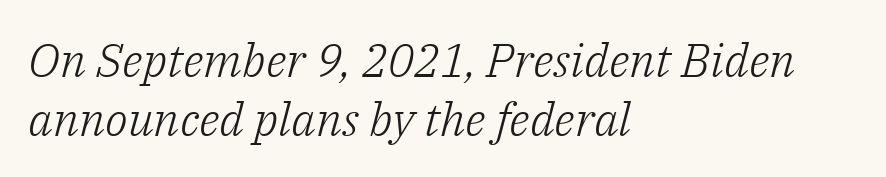
Q: Is the text bold? A: No.
Q: Is the text italic (slanted)? A: Yes, it leans right by about 14 degrees.
Q: Is the typeface a serif or a sans-serif typeface? A: Serif.
Q: Is the text underlined? A: No.
Q: How is the paragraph aligned? A: Left-aligned.
Q: Is the spacing between letters normal or unusually wide? A: Normal.
Q: Is the spacing between lines tight, normal or loose? A: Normal.
Q: Width (condensed, normal, or wide)? A: Normal.
Q: Stroke contrast? A: Low.
Q: x-height? A: Medium.
Q: Monospaced? A: No.
